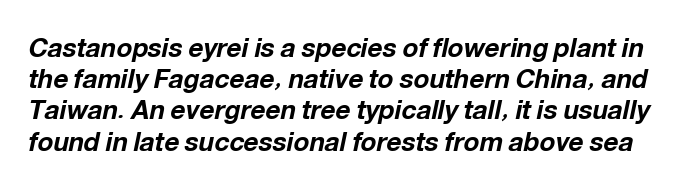
Q: Is the text bold? A: Yes.
Q: Is the text italic (slanted)? A: Yes, it leans right by about 12 degrees.
Q: Is the text underlined? A: No.
Q: Is the spacing between letters normal or unusually wide? A: Normal.
